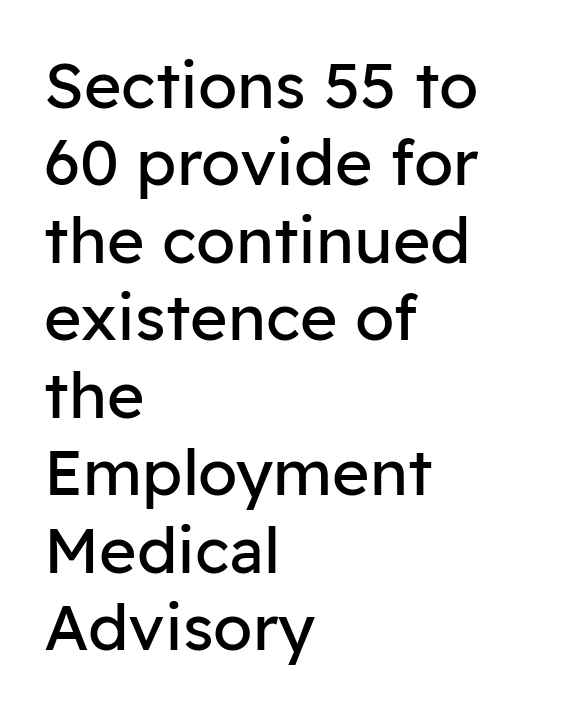
The image shows 64 px regular-weight sans-serif type, upright; set left-aligned, line spacing 1.21x, normal letter spacing, not underlined; low stroke contrast and a medium x-height.
